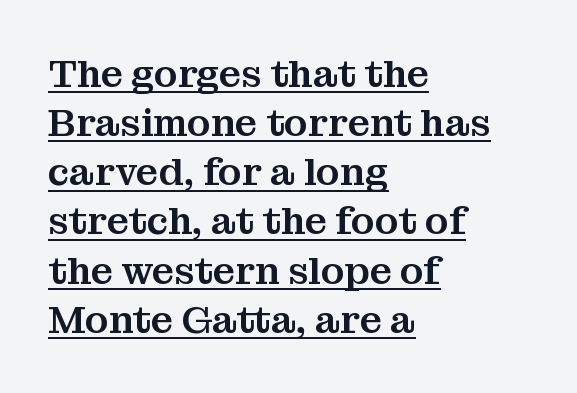
Q: Is the text italic (slanted)? A: No, it is upright.
Q: Is the typeface a serif or a sans-serif typeface? A: Serif.
Q: Is the text underlined? A: Yes.
Q: How is the paragraph aligned? A: Left-aligned.
Q: Is the spacing between letters normal or unusually wide? A: Normal.
Q: Is the spacing between lines tight, normal or loose? A: Normal.
Q: Width (condensed, normal, or wide)? A: Normal.
Q: Stroke contrast? A: Medium.
Q: x-height? A: Medium.
Q: Monospaced? A: No.
